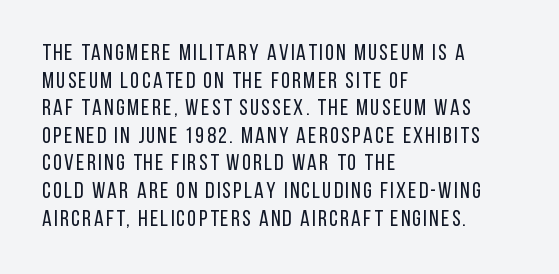
{"italic": "no", "bold": "no", "underline": "no", "align": "left", "line_spacing_ratio": 1.2, "glyph_px": 23}
